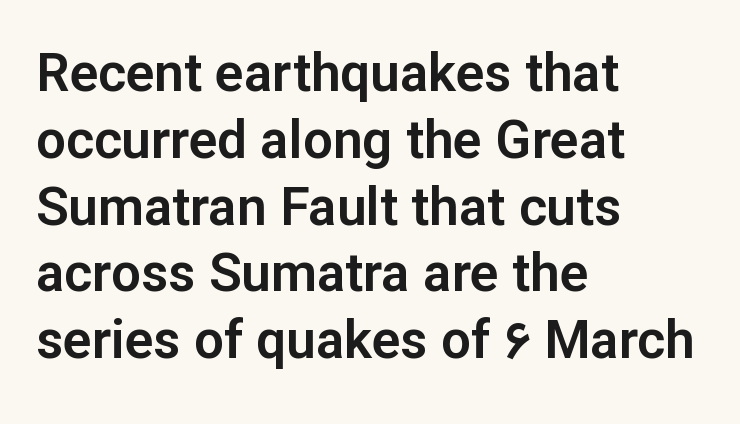
Q: Is the text italic (slanted)? A: No, it is upright.
Q: Is the typeface a serif or a sans-serif typeface? A: Sans-serif.
Q: Is the text underlined? A: No.
Q: How is the paragraph aligned? A: Left-aligned.
Q: Is the spacing between letters normal or unusually wide? A: Normal.
Q: Is the spacing between lines tight, normal or loose? A: Normal.
Q: Width (condensed, normal, or wide)? A: Normal.
Q: Stroke contrast? A: Low.
Q: x-height? A: Medium.
Q: Monospaced? A: No.
